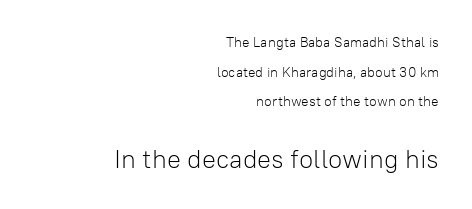
The image shows 26 px text type, upright; set right-aligned, loose line spacing (2.11x), normal letter spacing, not underlined; the second (bottom) block is 1.86x larger.
